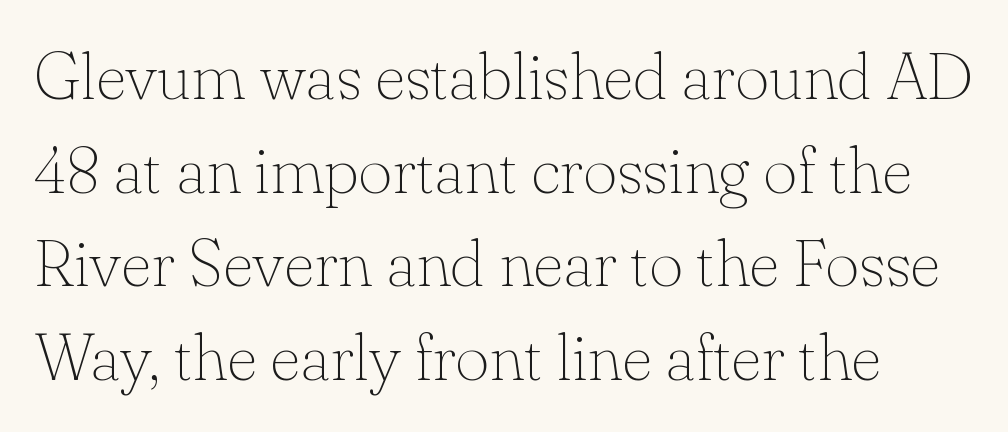
{"serif": "yes", "italic": "no", "bold": "no", "weight": "thin", "width": "normal", "stroke_contrast": "low", "x_height": "small", "monospaced": "no", "underline": "no", "line_spacing": "normal", "line_spacing_ratio": 1.42, "letter_spacing": "normal", "letter_spacing_em": 0.0, "glyph_px": 66}
